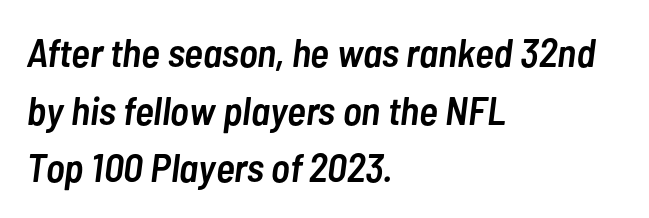
The image shows 40 px semibold, condensed type, italic (leaning right); set left-aligned, normal line spacing (1.44x), normal letter spacing, not underlined; low stroke contrast and a medium x-height.
